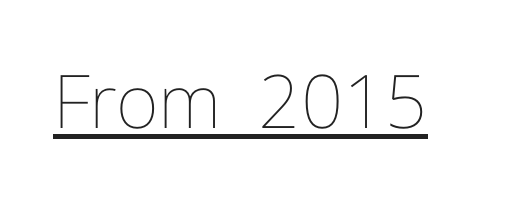
Think of a printed novel: that variable character pitch is what you see here. The rendered words wear a rule along their underside. Letters have the restrained weight of plain body copy at most. Look at the tracking — it's just the regular setting, nothing added. The font's upright variant was chosen for this text.
